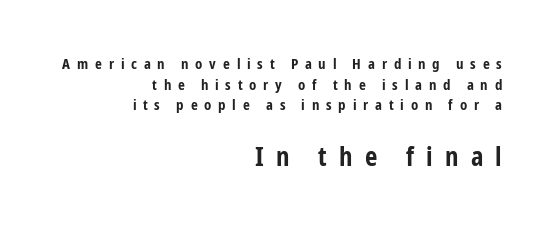
{"italic": "no", "bold": "yes", "underline": "no", "align": "right", "line_spacing": "normal", "line_spacing_ratio": 1.38, "letter_spacing": "wide", "letter_spacing_em": 0.45, "larger_block": "second", "size_ratio": 1.8, "glyph_px": 27}
